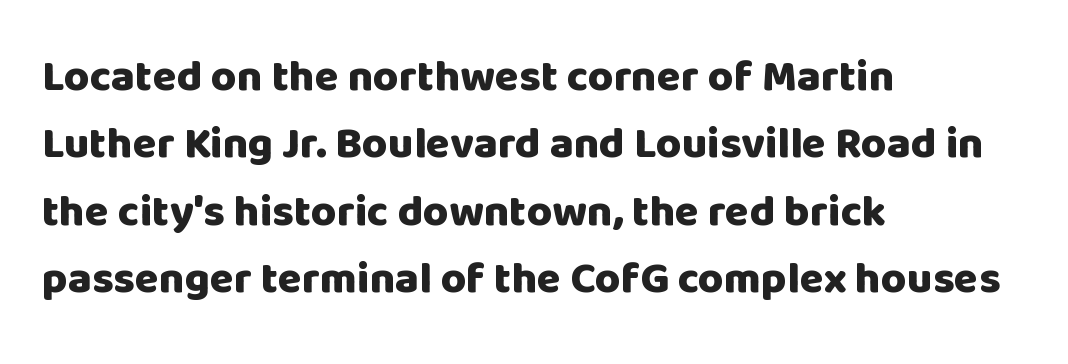
Every letter is thick-stroked: bold, no question. The typesetter chose a ragged-right arrangement here. A typesetter would call this proportional, since set widths differ per character. Grotesque or geometric, the face here clearly has no serifs. This rendering leaves character spacing at its baseline value. Each new line begins a customary step beneath the previous one.
